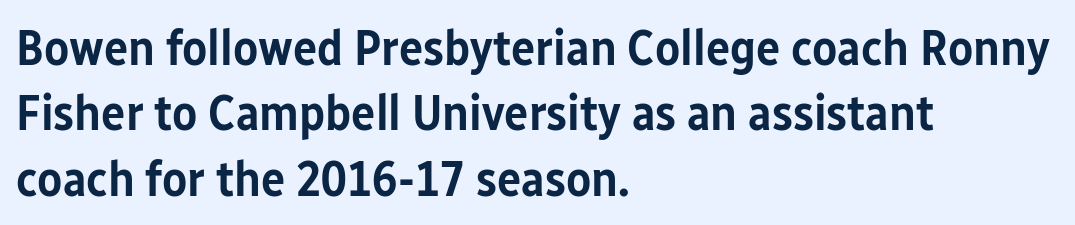
{"serif": "no", "italic": "no", "bold": "semi", "weight": "semibold", "width": "condensed", "stroke_contrast": "low", "x_height": "medium", "monospaced": "no", "underline": "no", "align": "left", "line_spacing": "normal", "line_spacing_ratio": 1.28, "letter_spacing": "normal", "letter_spacing_em": 0.0, "glyph_px": 51}
